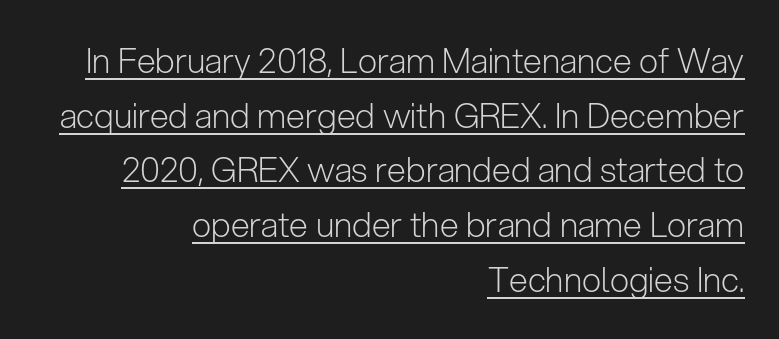
Q: Is the text bold? A: No.
Q: Is the text italic (slanted)? A: No, it is upright.
Q: Is the typeface a serif or a sans-serif typeface? A: Sans-serif.
Q: Is the text underlined? A: Yes.
Q: How is the paragraph aligned? A: Right-aligned.
Q: Is the spacing between letters normal or unusually wide? A: Normal.
Q: Is the spacing between lines tight, normal or loose? A: Normal.
Q: Width (condensed, normal, or wide)? A: Normal.
Q: Stroke contrast? A: Low.
Q: x-height? A: Medium.
Q: Monospaced? A: No.
